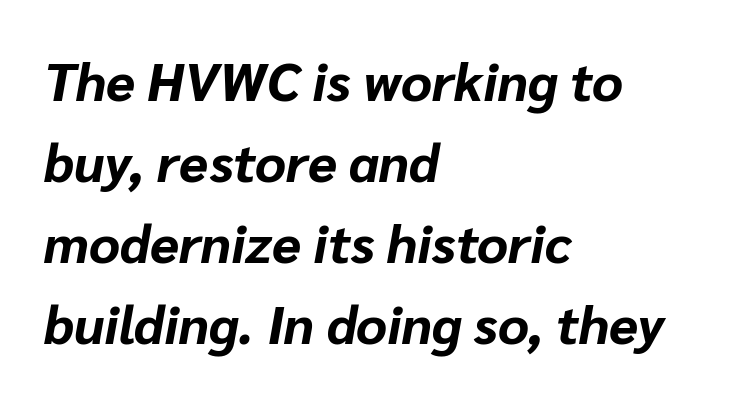
Its strokes are broad and dark, the hallmark of bold type. Do the characters align in a grid? No, the font is proportional. The horizontal fit of the characters is conventional and even. Rule under the text: the space is simply empty.
